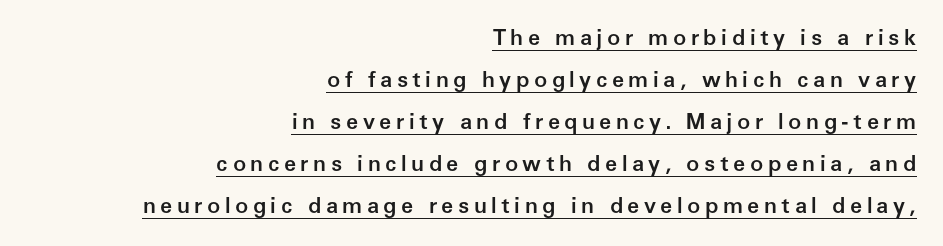
The letterforms stand isolated, each surrounded by extra space. Heft: intermediate — a semibold. The specimen includes a rule beneath the text block's lines. This is roman type, the default non-slanted kind. Loosely led — the rows are spread out. Short and long lines alike share a common ending point at right.
